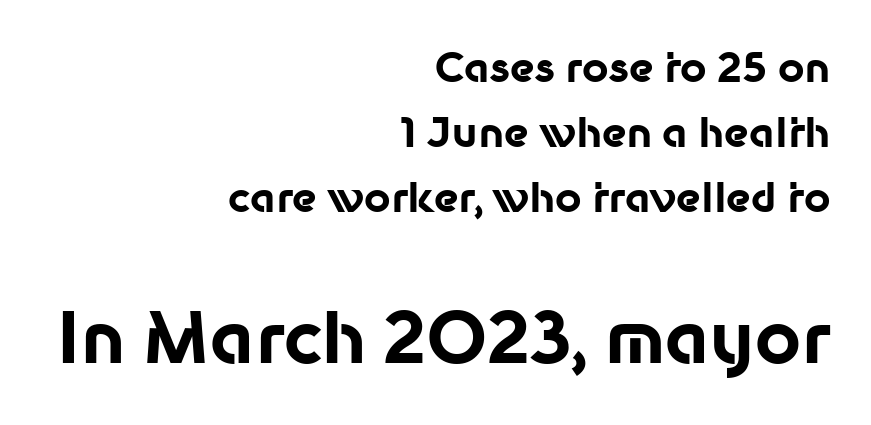
Q: Is the text bold? A: Yes.
Q: Is the text italic (slanted)? A: No, it is upright.
Q: Is the typeface a serif or a sans-serif typeface? A: Sans-serif.
Q: Is the text underlined? A: No.
Q: How is the paragraph aligned? A: Right-aligned.
Q: Is the spacing between letters normal or unusually wide? A: Normal.
Q: Is the spacing between lines tight, normal or loose? A: Normal.
Q: Which block of text is set in a larger size, the first (top) or the second (bottom)? A: The second (bottom) one.
Q: Width (condensed, normal, or wide)? A: Normal.
Q: Stroke contrast? A: Low.
Q: x-height? A: Medium.
Q: Monospaced? A: No.
